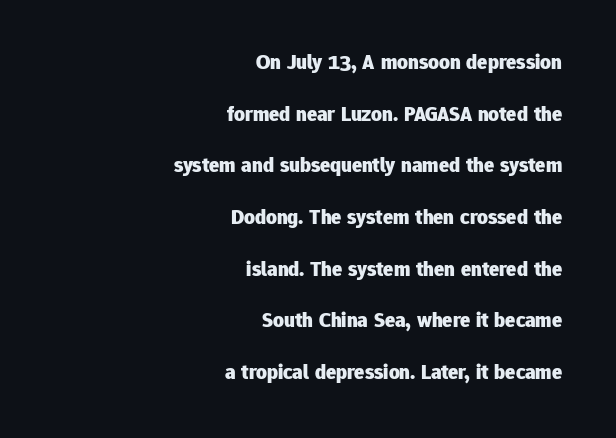
{"italic": "no", "bold": "yes", "underline": "no", "align": "right", "line_spacing": "loose", "line_spacing_ratio": 2.46, "letter_spacing": "normal", "letter_spacing_em": 0.0, "glyph_px": 21}
